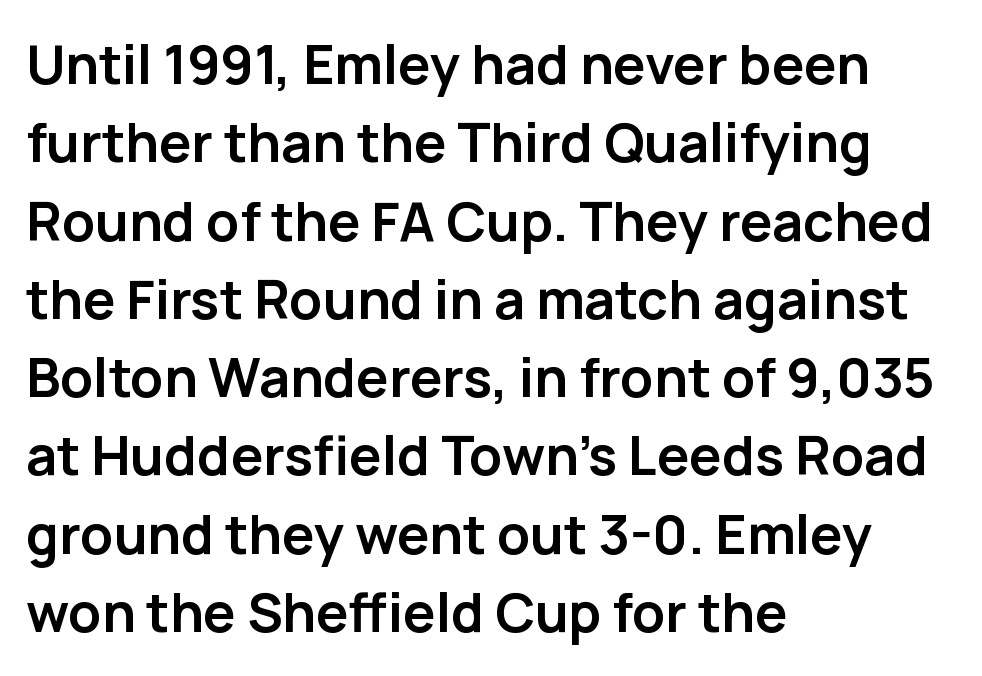
As a designer I'd log this as weight 700, bold. Do the characters align in a grid? No, the font is proportional. Check the space under the baseline: it is left empty. How are the letters spaced? Ordinarily, with no added tracking. Does the lettering tilt? It doesn't — this is upright. Type style note: lacks serifs.
